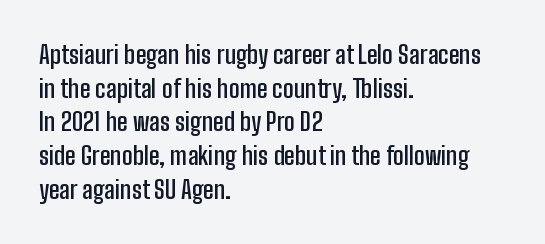
The image shows 25 px text type, upright; set left-aligned, normal line spacing (1.35x), normal letter spacing, not underlined.
